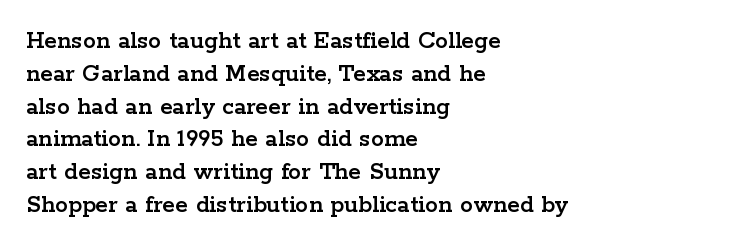
{"italic": "no", "underline": "no", "align": "left", "line_spacing": "normal", "line_spacing_ratio": 1.26, "letter_spacing": "normal", "letter_spacing_em": 0.0, "glyph_px": 26}
